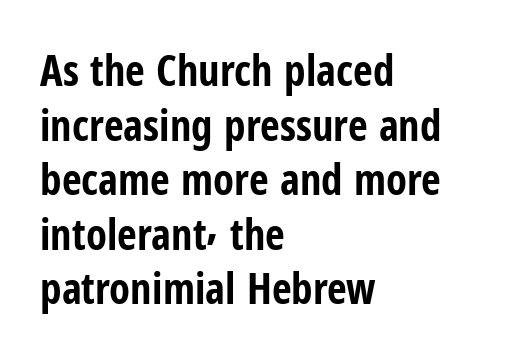
Q: Is the text bold? A: Yes.
Q: Is the text italic (slanted)? A: No, it is upright.
Q: Is the typeface a serif or a sans-serif typeface? A: Sans-serif.
Q: Is the text underlined? A: No.
Q: How is the paragraph aligned? A: Left-aligned.
Q: Is the spacing between letters normal or unusually wide? A: Normal.
Q: Is the spacing between lines tight, normal or loose? A: Normal.
Q: Width (condensed, normal, or wide)? A: Condensed.
Q: Stroke contrast? A: Low.
Q: x-height? A: Medium.
Q: Monospaced? A: No.
